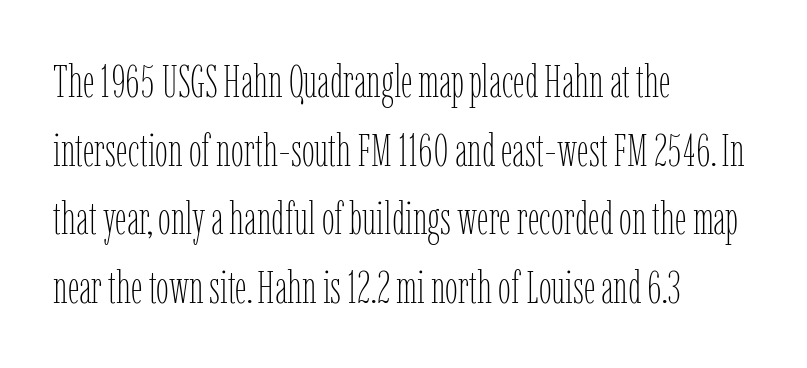
The image shows 46 px thin, condensed type, upright; set left-aligned, normal line spacing (1.49x), normal letter spacing, not underlined; low stroke contrast and a medium x-height.
